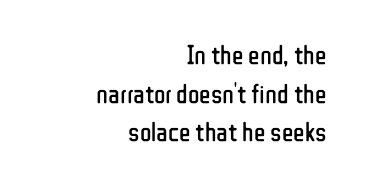
Q: Is the text bold? A: No.
Q: Is the text italic (slanted)? A: No, it is upright.
Q: Is the text underlined? A: No.
Q: How is the paragraph aligned? A: Right-aligned.
Q: Is the spacing between letters normal or unusually wide? A: Normal.
Q: Is the spacing between lines tight, normal or loose? A: Normal.
